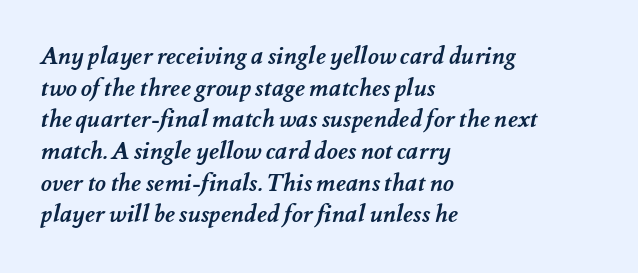
{"bold": "yes", "underline": "no", "align": "left", "line_spacing": "normal", "line_spacing_ratio": 1.32, "letter_spacing": "normal", "letter_spacing_em": 0.0, "glyph_px": 24}
